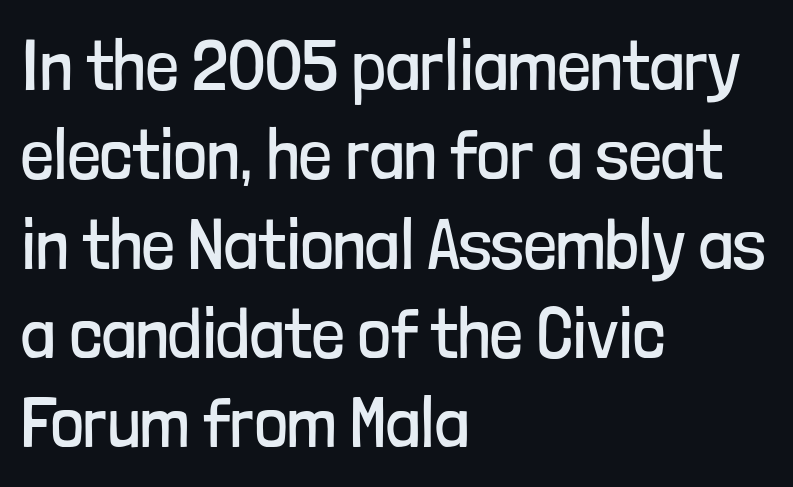
Is this a sans? Yes — the strokes have no serifs. Does the copy run flush right? No — it runs flush left. Stroke mass is kept to a normal reading level or below. Lines of text with bare space underneath. A typesetter would call this proportional, since set widths differ per character.
